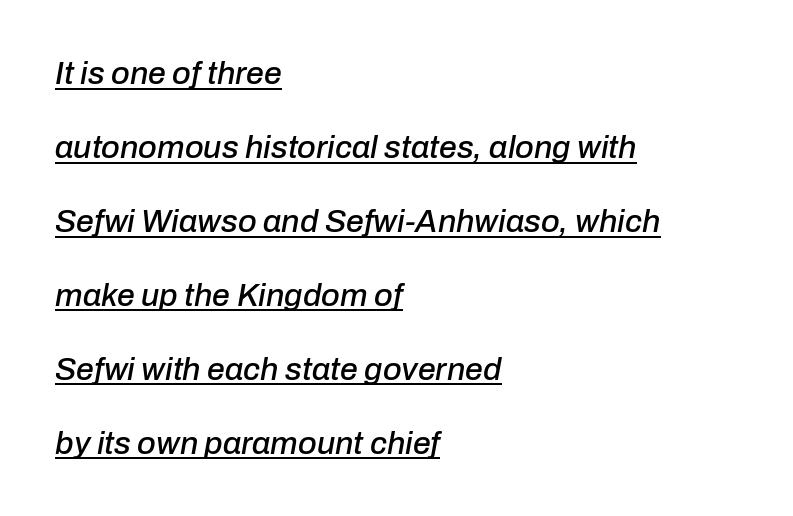
{"italic": "yes", "lean": "right", "slant_degrees": 10, "width": "normal", "stroke_contrast": "low", "x_height": "medium", "monospaced": "no", "underline": "yes", "align": "left", "line_spacing": "loose", "line_spacing_ratio": 2.31, "letter_spacing": "normal", "letter_spacing_em": 0.0, "glyph_px": 32}
